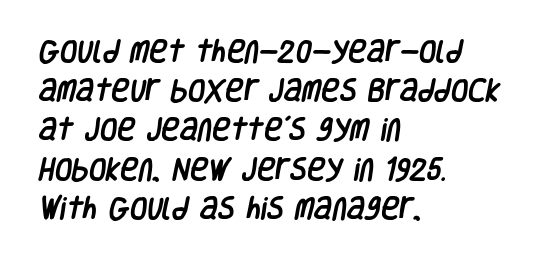
Q: Is the text underlined? A: No.
Q: How is the paragraph aligned? A: Left-aligned.
Q: Is the spacing between letters normal or unusually wide? A: Normal.
Q: Is the spacing between lines tight, normal or loose? A: Normal.
